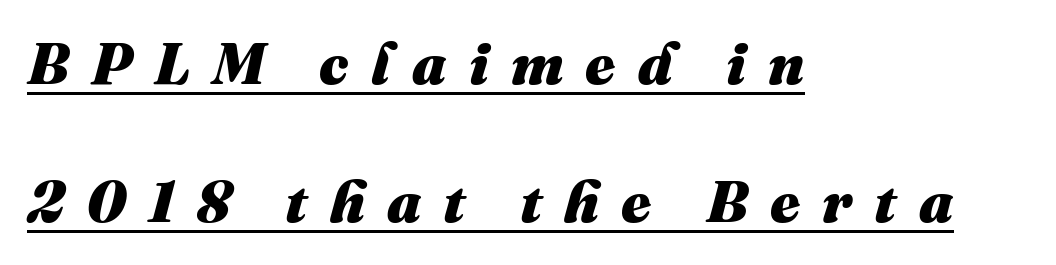
{"italic": "yes", "lean": "right", "slant_degrees": 16, "bold": "yes", "weight": "heavy", "width": "normal", "stroke_contrast": "medium", "x_height": "medium", "monospaced": "no", "underline": "yes", "align": "left", "line_spacing": "loose", "line_spacing_ratio": 2.38, "letter_spacing": "wide", "letter_spacing_em": 0.38, "glyph_px": 58}
